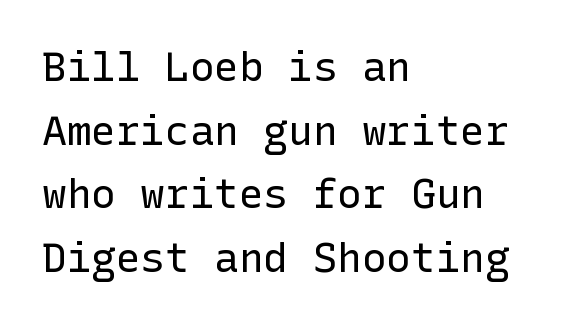
{"serif": "no", "italic": "no", "bold": "no", "weight": "regular", "width": "normal", "stroke_contrast": "low", "x_height": "medium", "underline": "no", "align": "left", "line_spacing": "normal", "line_spacing_ratio": 1.55, "letter_spacing": "normal", "letter_spacing_em": 0.0, "glyph_px": 41}
